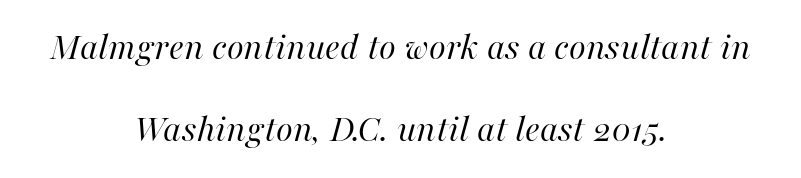
{"italic": "yes", "lean": "right", "slant_degrees": 16, "bold": "no", "weight": "regular", "width": "normal", "stroke_contrast": "high", "x_height": "medium", "monospaced": "no", "underline": "no", "align": "center", "line_spacing": "loose", "line_spacing_ratio": 2.1, "letter_spacing": "normal", "letter_spacing_em": 0.0, "glyph_px": 39}
